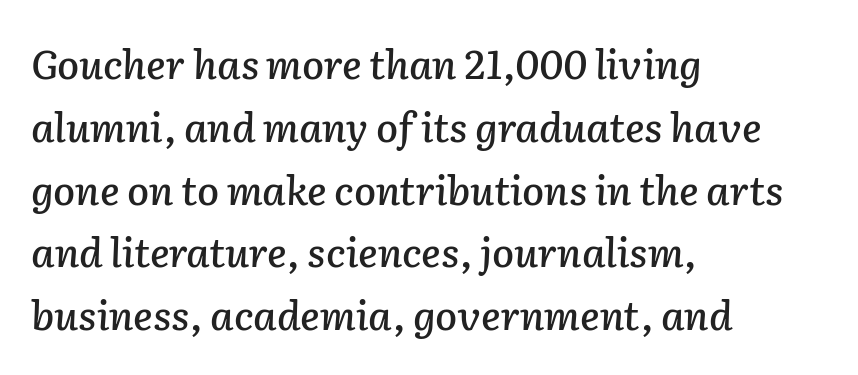
{"italic": "yes", "lean": "right", "slant_degrees": 2, "width": "normal", "stroke_contrast": "low", "x_height": "medium", "monospaced": "no", "underline": "no", "align": "left", "line_spacing": "normal", "line_spacing_ratio": 1.57, "letter_spacing": "normal", "letter_spacing_em": 0.0, "glyph_px": 40}
